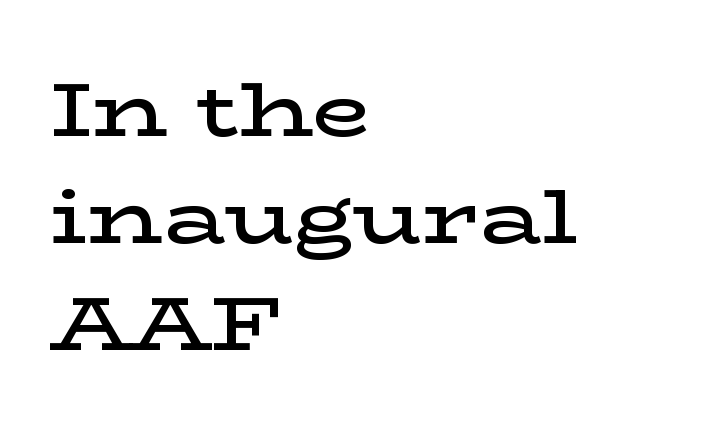
The image shows 76 px semibold, wide serif type, upright; set left-aligned, normal line spacing (1.41x), normal letter spacing, not underlined; low stroke contrast and a medium x-height.
